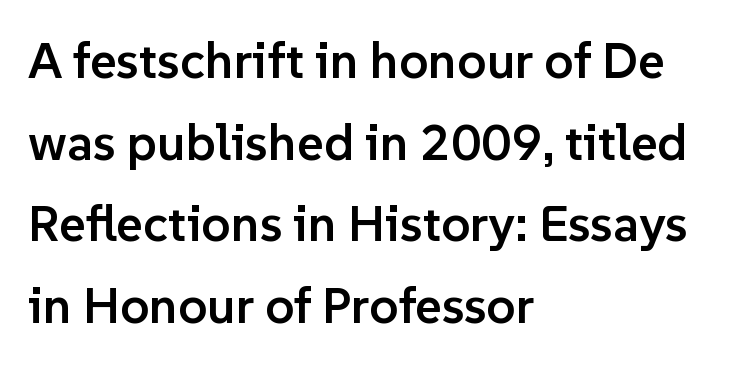
Q: Is the text bold? A: Semi-bold.
Q: Is the text italic (slanted)? A: No, it is upright.
Q: Is the typeface a serif or a sans-serif typeface? A: Sans-serif.
Q: Is the text underlined? A: No.
Q: How is the paragraph aligned? A: Left-aligned.
Q: Is the spacing between letters normal or unusually wide? A: Normal.
Q: Is the spacing between lines tight, normal or loose? A: Normal.
Q: Width (condensed, normal, or wide)? A: Normal.
Q: Stroke contrast? A: Low.
Q: x-height? A: Medium.
Q: Monospaced? A: No.
